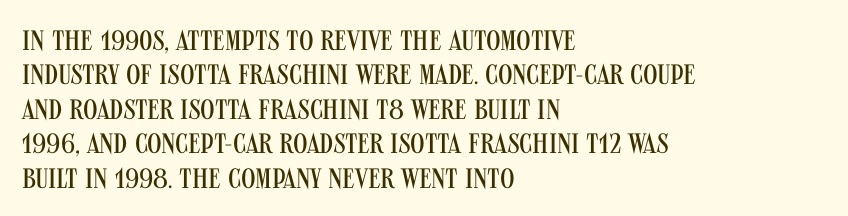
Short note: letters normally spaced. Varying glyph widths throughout — classic text-font behaviour. The strokes are not fattened; the text isn't bold. Notice how the passage keeps a crisp vertical edge on the left only. Characters remain perfectly vertical along every line.
